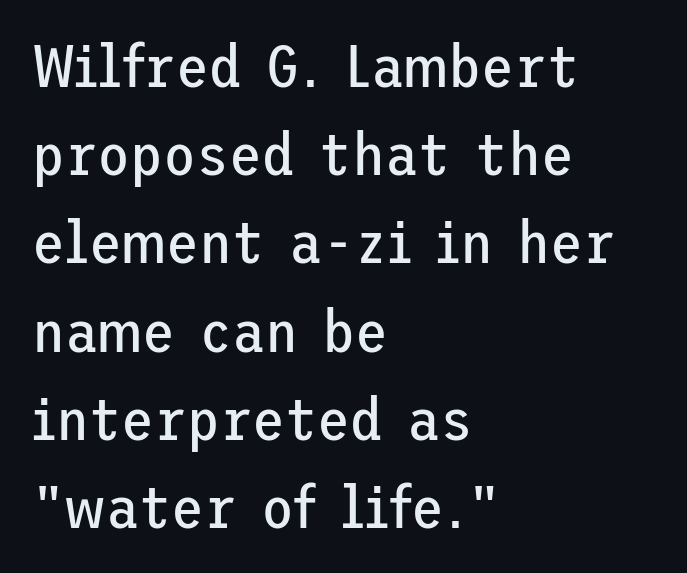
{"serif": "no", "italic": "no", "bold": "no", "weight": "regular", "width": "normal", "stroke_contrast": "low", "x_height": "medium", "underline": "no", "align": "left", "line_spacing": "normal", "line_spacing_ratio": 1.47, "letter_spacing": "normal", "letter_spacing_em": 0.0, "glyph_px": 60}
